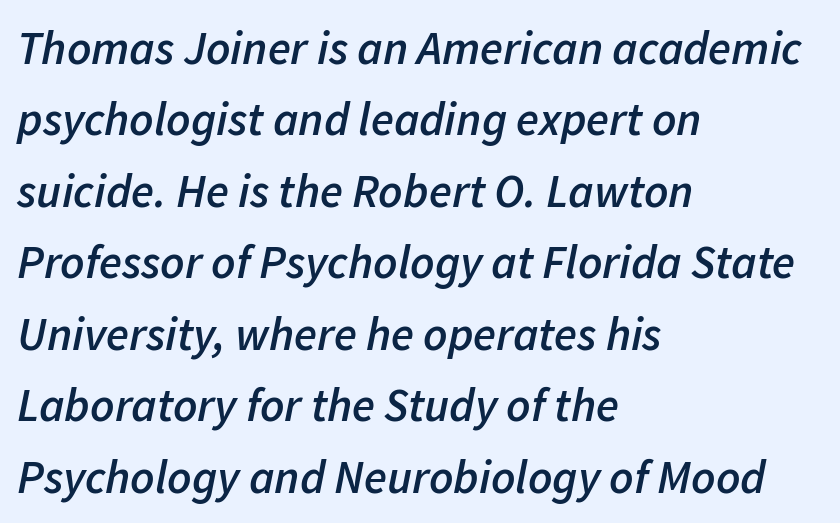
The image shows 47 px semibold type, italic (leaning right); set left-aligned, normal line spacing (1.52x), normal letter spacing, not underlined; low stroke contrast and a medium x-height.
